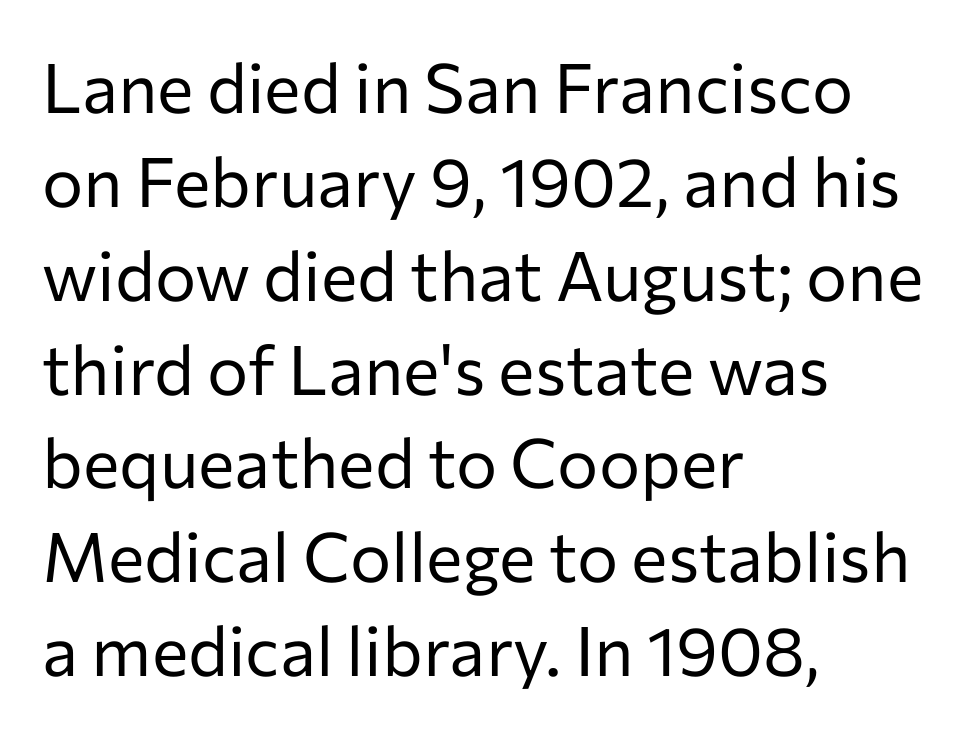
The image shows 69 px regular-weight sans-serif type, upright; set left-aligned, normal line spacing (1.36x), normal letter spacing, not underlined; low stroke contrast and a medium x-height.
